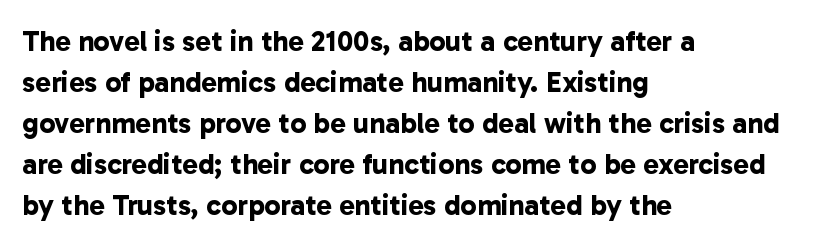
{"serif": "no", "bold": "yes", "weight": "bold", "width": "normal", "stroke_contrast": "low", "x_height": "medium", "monospaced": "no", "underline": "no", "align": "left", "line_spacing": "normal", "line_spacing_ratio": 1.41, "letter_spacing": "normal", "letter_spacing_em": 0.0, "glyph_px": 29}
